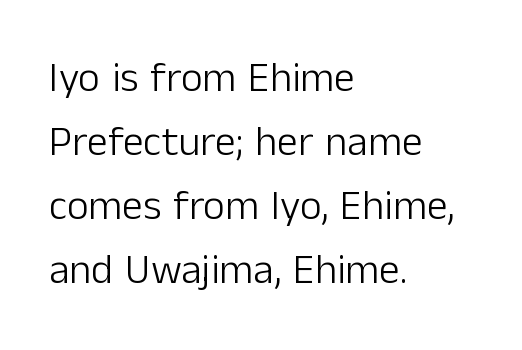
Lines of text with bare space underneath. Stem width sits at or under what a default text font uses. Tall strokes in this sample are plumb rather than angled. Line spacing here is normal. Typeset ragged right — the left edge is the straight one. Nothing unusual about the tracking: characters are spaced as the font intends.
